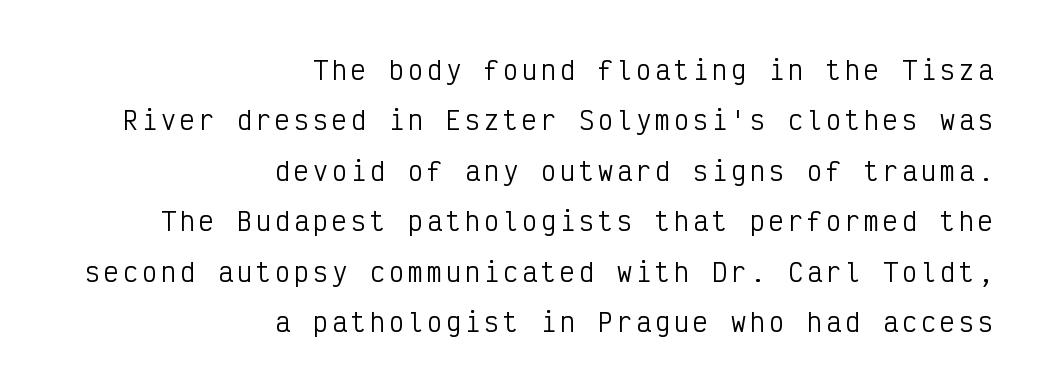
{"italic": "no", "bold": "no", "underline": "no", "align": "right", "line_spacing": "loose", "line_spacing_ratio": 2.02, "glyph_px": 25}
